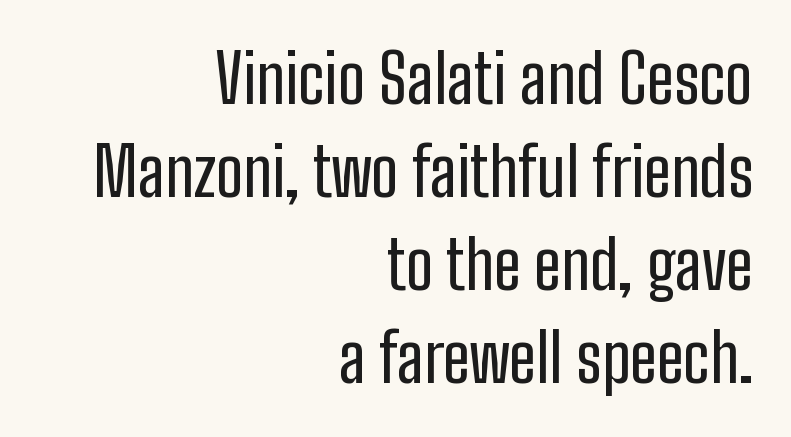
A typesetter would call this proportional, since set widths differ per character. This rendering uses right alignment, leaving the left contour irregular. Each letter's strokes conclude bluntly, with no projecting serifs. Leading: standard.
